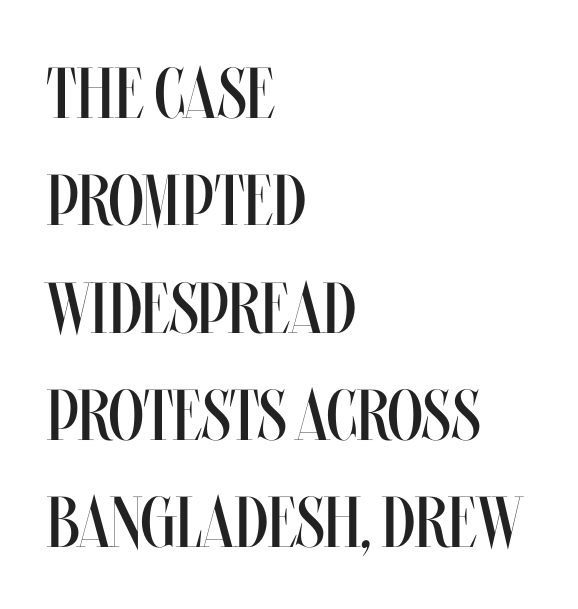
The image shows 72 px regular-weight, condensed type, upright; set left-aligned, normal line spacing (1.49x), normal letter spacing, not underlined; medium stroke contrast and a large x-height.
